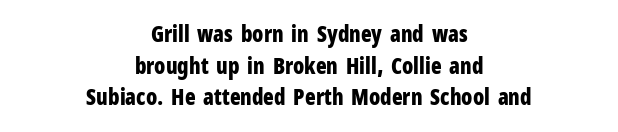
{"italic": "no", "bold": "yes", "underline": "no", "align": "center", "line_spacing": "normal", "line_spacing_ratio": 1.44, "letter_spacing": "normal", "letter_spacing_em": 0.0, "glyph_px": 22}
